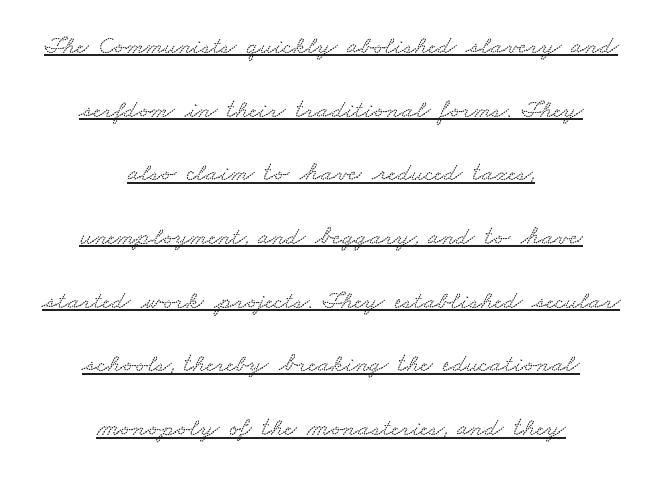
The image shows 26 px text type; set centered, loose line spacing (2.45x), normal letter spacing, underlined.
